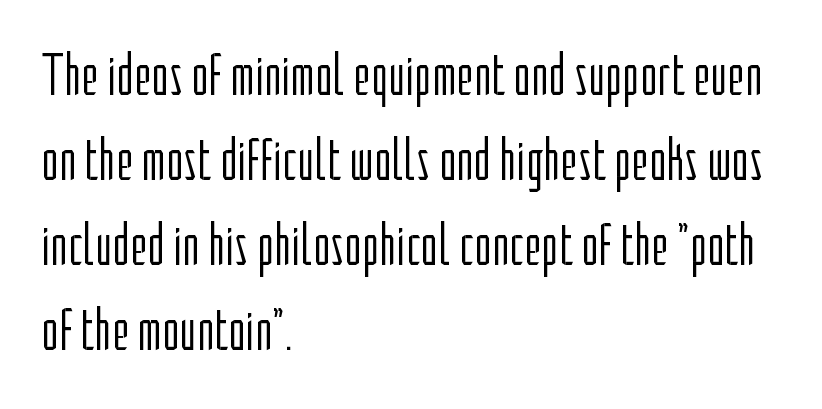
The image shows 59 px light, condensed sans-serif type, upright; set left-aligned, normal line spacing (1.44x), normal letter spacing, not underlined; low stroke contrast and a medium x-height.
